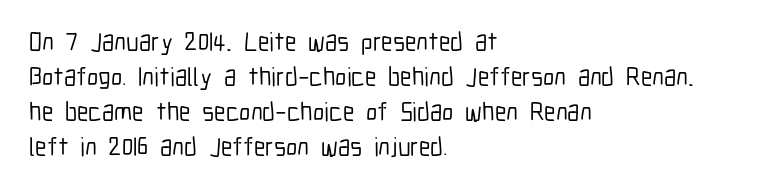
{"italic": "no", "underline": "no", "align": "left", "line_spacing": "normal", "line_spacing_ratio": 1.35, "letter_spacing": "normal", "letter_spacing_em": 0.0, "glyph_px": 26}
